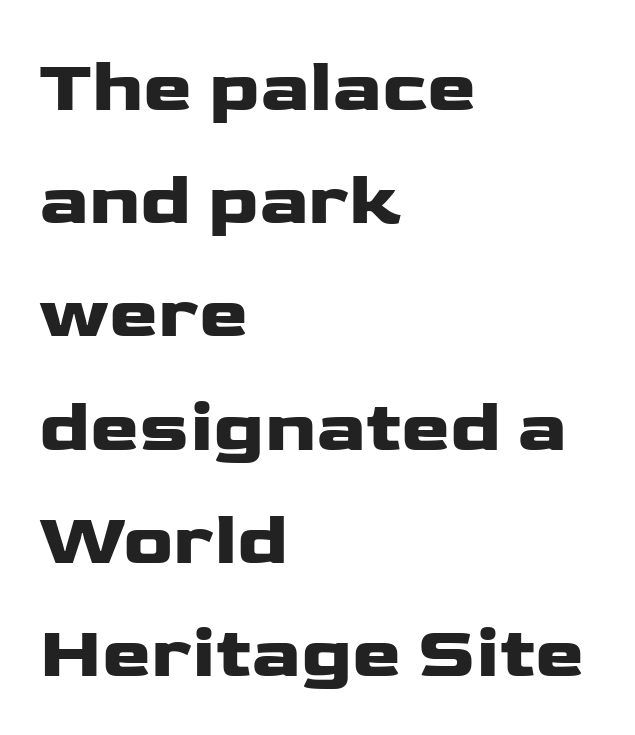
The image shows 74 px wide sans-serif type, upright; set left-aligned, normal line spacing (1.53x), normal letter spacing, not underlined; low stroke contrast and a medium x-height.
